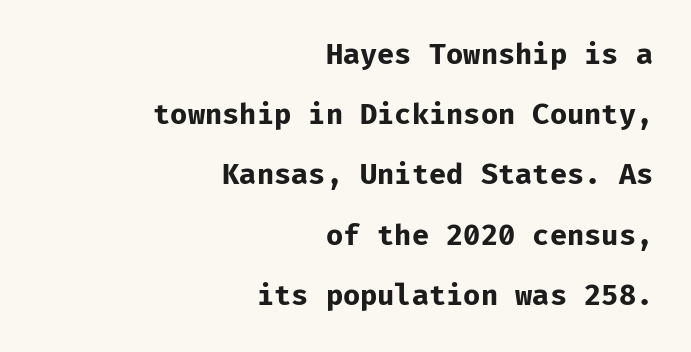
Q: Is the text bold? A: Yes.
Q: Is the text italic (slanted)? A: No, it is upright.
Q: Is the typeface a serif or a sans-serif typeface? A: Sans-serif.
Q: Is the text underlined? A: No.
Q: How is the paragraph aligned? A: Right-aligned.
Q: Is the spacing between letters normal or unusually wide? A: Normal.
Q: Is the spacing between lines tight, normal or loose? A: Loose.
Q: Width (condensed, normal, or wide)? A: Normal.
Q: Stroke contrast? A: Low.
Q: x-height? A: Medium.
Q: Monospaced? A: Yes.
